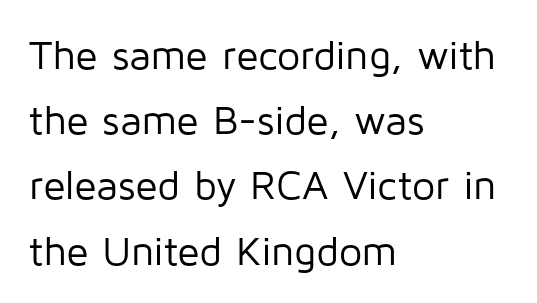
Q: Is the text bold? A: No.
Q: Is the text italic (slanted)? A: No, it is upright.
Q: Is the typeface a serif or a sans-serif typeface? A: Sans-serif.
Q: Is the text underlined? A: No.
Q: How is the paragraph aligned? A: Left-aligned.
Q: Is the spacing between letters normal or unusually wide? A: Normal.
Q: Is the spacing between lines tight, normal or loose? A: Normal.
Q: Width (condensed, normal, or wide)? A: Normal.
Q: Stroke contrast? A: Low.
Q: x-height? A: Medium.
Q: Monospaced? A: No.
